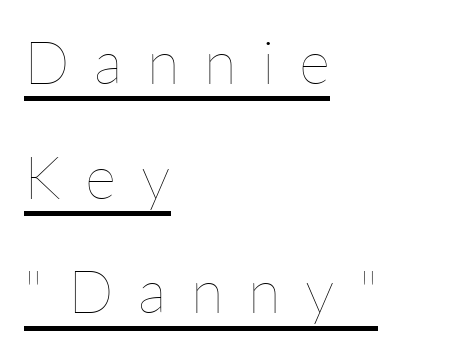
The image shows 60 px thin type, upright; set left-aligned, loose line spacing (1.91x), unusually wide letter spacing (+0.41 em), underlined; low stroke contrast and a medium x-height.
